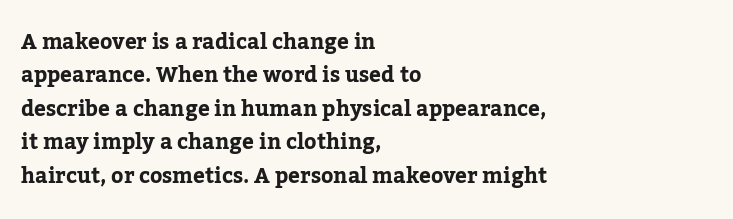
The image shows 21 px text type, upright; set left-aligned, normal line spacing (1.59x), normal letter spacing, not underlined.
